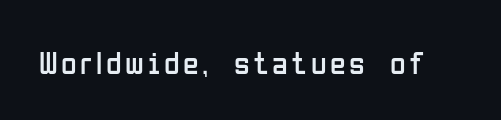
Q: Is the text bold? A: No.
Q: Is the text italic (slanted)? A: No, it is upright.
Q: Is the typeface a serif or a sans-serif typeface? A: Sans-serif.
Q: Is the text underlined? A: No.
Q: Width (condensed, normal, or wide)? A: Condensed.
Q: Stroke contrast? A: Low.
Q: x-height? A: Medium.
Q: Monospaced? A: No.
